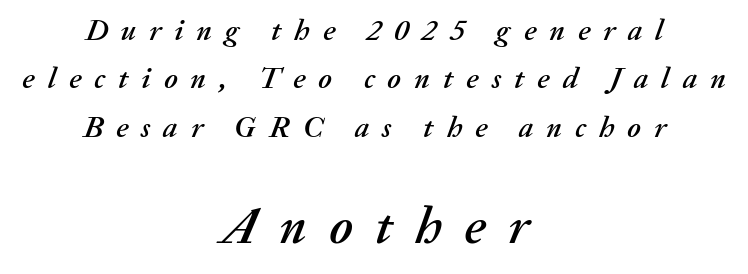
{"italic": "yes", "lean": "right", "slant_degrees": 20, "width": "normal", "stroke_contrast": "medium", "x_height": "medium", "monospaced": "no", "underline": "no", "align": "center", "line_spacing": "normal", "line_spacing_ratio": 1.61, "letter_spacing": "wide", "letter_spacing_em": 0.43, "larger_block": "second", "size_ratio": 1.73, "glyph_px": 52}
